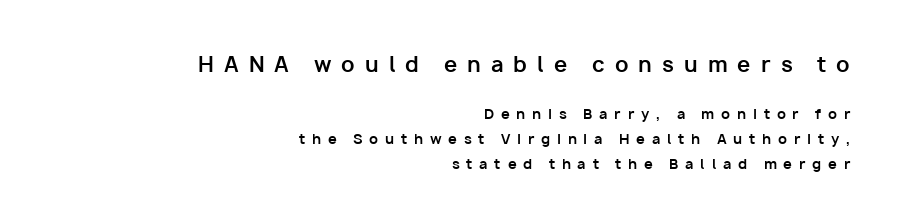
{"italic": "no", "bold": "yes", "underline": "no", "align": "right", "line_spacing_ratio": 1.78, "letter_spacing": "wide", "letter_spacing_em": 0.48, "larger_block": "first", "size_ratio": 1.5, "glyph_px": 21}
